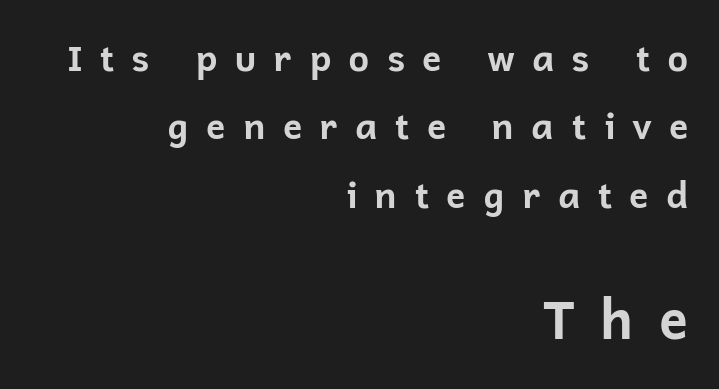
Q: Is the text bold? A: Yes.
Q: Is the text italic (slanted)? A: No, it is upright.
Q: Is the typeface a serif or a sans-serif typeface? A: Sans-serif.
Q: Is the text underlined? A: No.
Q: How is the paragraph aligned? A: Right-aligned.
Q: Is the spacing between letters normal or unusually wide? A: Unusually wide.
Q: Is the spacing between lines tight, normal or loose? A: Loose.
Q: Which block of text is set in a larger size, the first (top) or the second (bottom)? A: The second (bottom) one.
Q: Width (condensed, normal, or wide)? A: Normal.
Q: Stroke contrast? A: Low.
Q: x-height? A: Medium.
Q: Monospaced? A: No.
